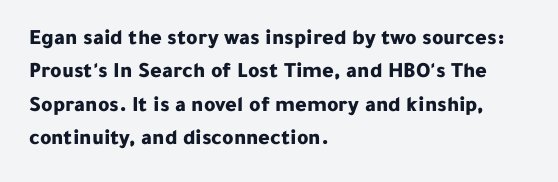
The image shows 22 px bold type, upright; set left-aligned, normal line spacing (1.52x), normal letter spacing, not underlined.
